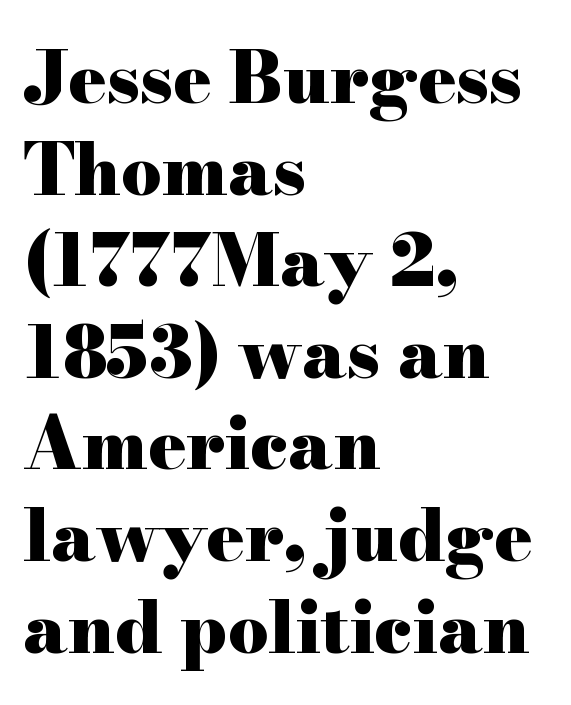
Designer's note — italics off, roman on. The typeface chosen for these lines features serifs. Leading: standard. Line beginnings align vertically; line endings do not. A bare baseline throughout the passage.
